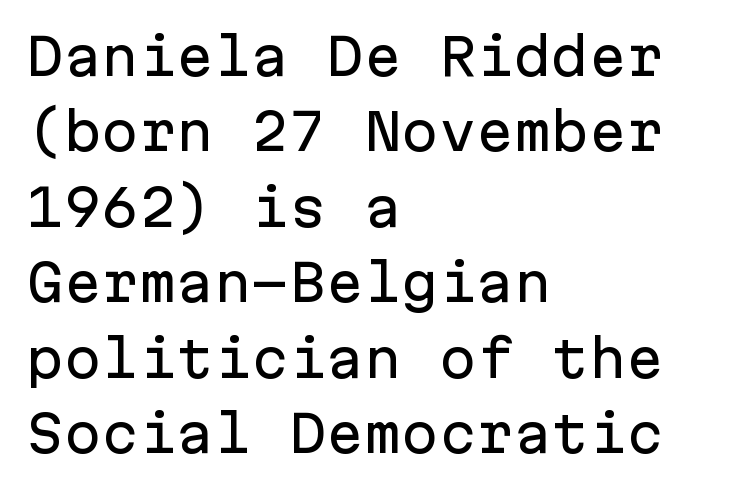
This rendering uses left alignment, leaving the right contour irregular. This is sans-serif lettering, the kind often seen on screens and signage. Honestly, the letter spacing is just normal — you wouldn't notice it. Every character here occupies the same horizontal width, giving the sample a typewriter-like rhythm.
